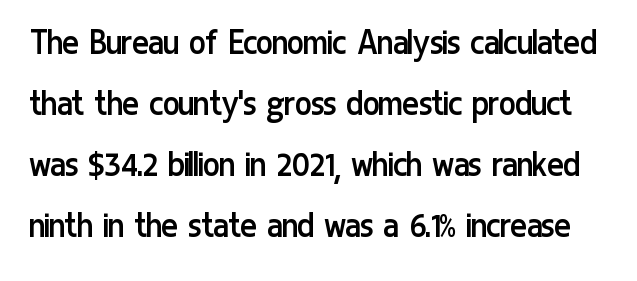
This sample has the flowing, uneven cadence of proportional lettering. The face used here is a sans, in the tradition of grotesques and geometrics. The space directly below the letters is spotless. The lettering holds an erect, upright posture throughout.
